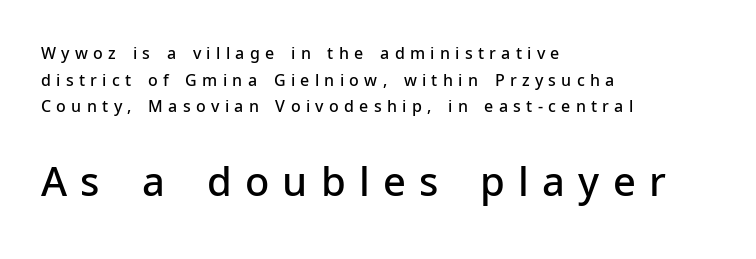
{"serif": "no", "italic": "no", "bold": "semi", "weight": "semibold", "width": "normal", "stroke_contrast": "low", "x_height": "medium", "monospaced": "no", "underline": "no", "align": "left", "line_spacing": "normal", "line_spacing_ratio": 1.67, "letter_spacing": "wide", "letter_spacing_em": 0.33, "larger_block": "second", "size_ratio": 2.5, "glyph_px": 40}
